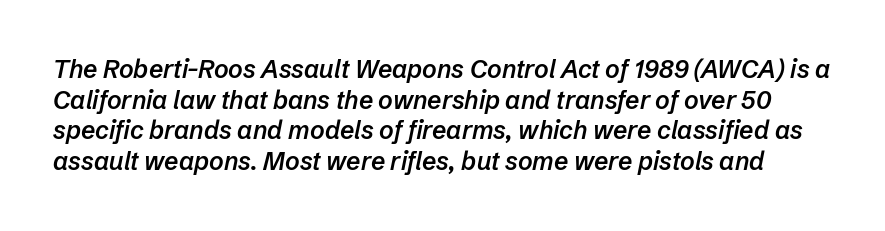
The image shows 25 px text type, italic (leaning right); set line spacing 1.23x, normal letter spacing, not underlined.
